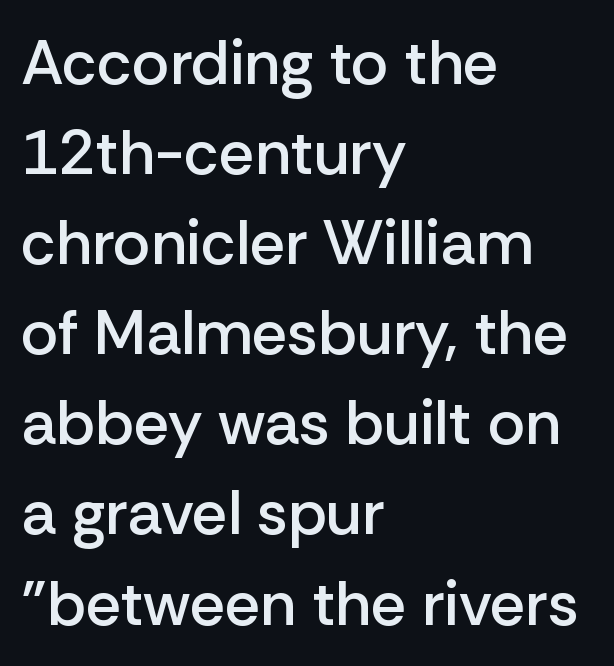
Q: Is the text bold? A: Semi-bold.
Q: Is the text italic (slanted)? A: No, it is upright.
Q: Is the typeface a serif or a sans-serif typeface? A: Sans-serif.
Q: Is the text underlined? A: No.
Q: How is the paragraph aligned? A: Left-aligned.
Q: Is the spacing between letters normal or unusually wide? A: Normal.
Q: Is the spacing between lines tight, normal or loose? A: Normal.
Q: Width (condensed, normal, or wide)? A: Normal.
Q: Stroke contrast? A: Low.
Q: x-height? A: Medium.
Q: Monospaced? A: No.
